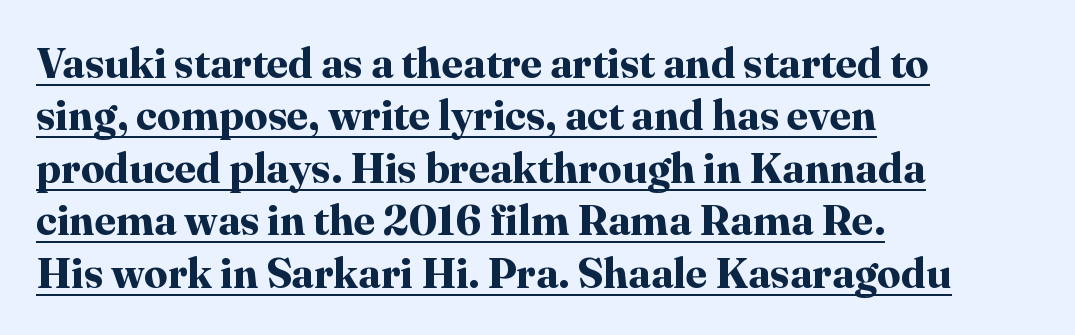
The setting favours the left margin, as ordinary paragraphs usually do. The passage shown is underscored from start to finish. Heavy-handed strokes throughout: this text is bold. Serifs: yes, visible at the terminals of the letterforms. The lettering holds an erect, upright posture throughout. The face used here is rendered with its standard letterfit.
